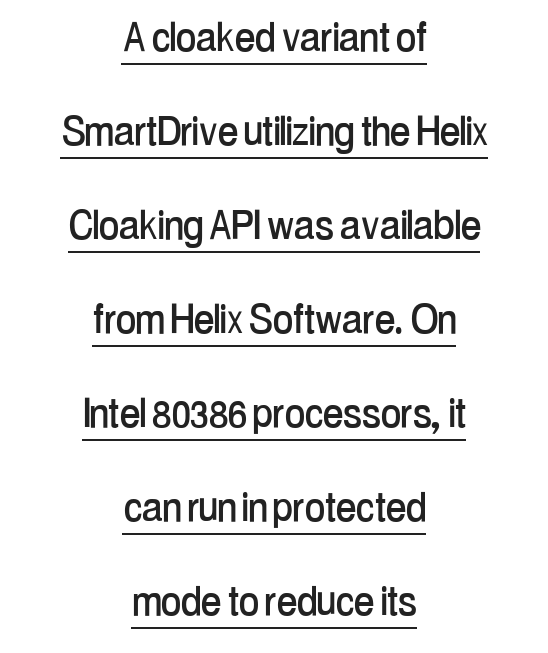
Q: Is the text italic (slanted)? A: No, it is upright.
Q: Is the typeface a serif or a sans-serif typeface? A: Sans-serif.
Q: Is the text underlined? A: Yes.
Q: How is the paragraph aligned? A: Centered.
Q: Is the spacing between letters normal or unusually wide? A: Normal.
Q: Is the spacing between lines tight, normal or loose? A: Loose.
Q: Width (condensed, normal, or wide)? A: Condensed.
Q: Stroke contrast? A: Low.
Q: x-height? A: Medium.
Q: Monospaced? A: No.
